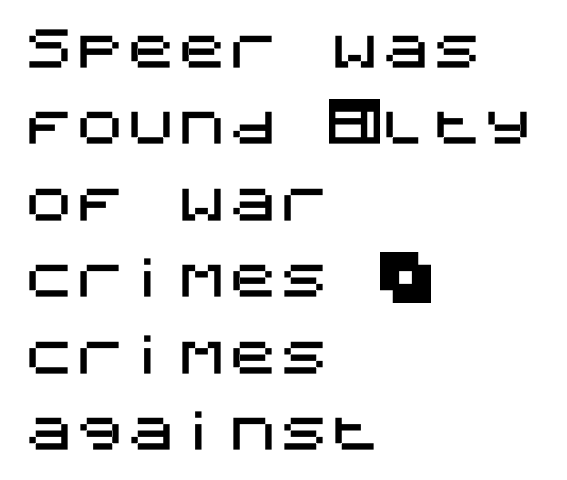
Q: Is the text italic (slanted)? A: No, it is upright.
Q: Is the typeface a serif or a sans-serif typeface? A: Sans-serif.
Q: Is the text underlined? A: No.
Q: How is the paragraph aligned? A: Left-aligned.
Q: Is the spacing between letters normal or unusually wide? A: Normal.
Q: Is the spacing between lines tight, normal or loose? A: Normal.
Q: Width (condensed, normal, or wide)? A: Normal.
Q: Stroke contrast? A: Medium.
Q: x-height? A: Large.
